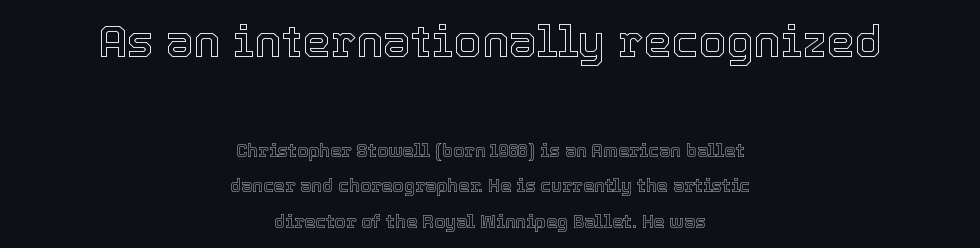
{"italic": "no", "width": "normal", "x_height": "medium", "monospaced": "no", "underline": "no", "align": "center", "line_spacing": "loose", "line_spacing_ratio": 1.96, "letter_spacing": "normal", "letter_spacing_em": 0.0, "larger_block": "first", "size_ratio": 2.5, "glyph_px": 45}
